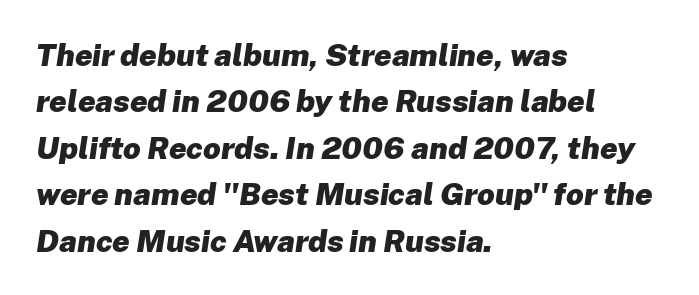
The image shows 31 px heavy type, italic (leaning right); set left-aligned, normal line spacing (1.5x), normal letter spacing, not underlined; low stroke contrast and a medium x-height.
